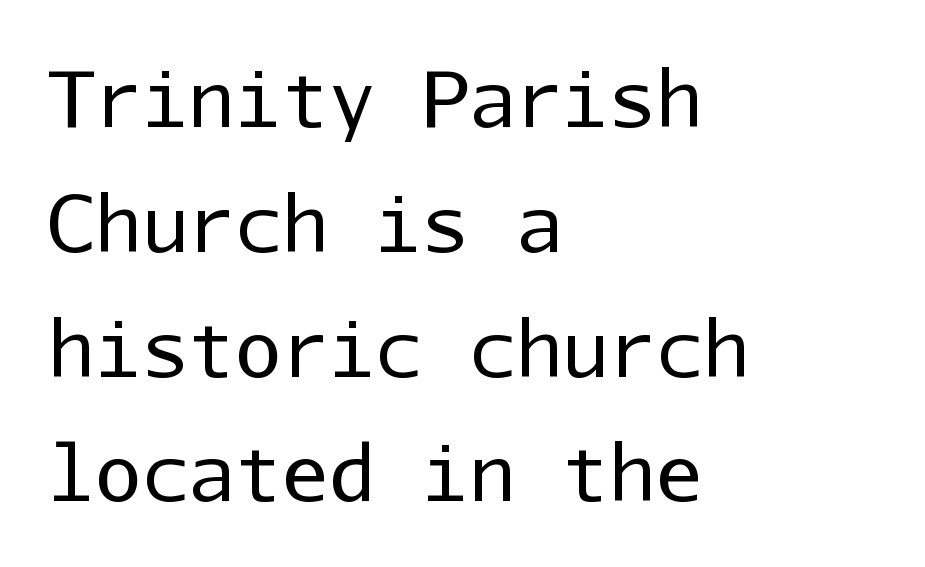
Underline: absent. Letters have the restrained weight of plain body copy at most. Whoever set this chose a conventional vertical rhythm. In terms of letterform style, serifs are entirely absent. This sample is left-justified, so line endings fall wherever the words run out. Letter spacing: default.
